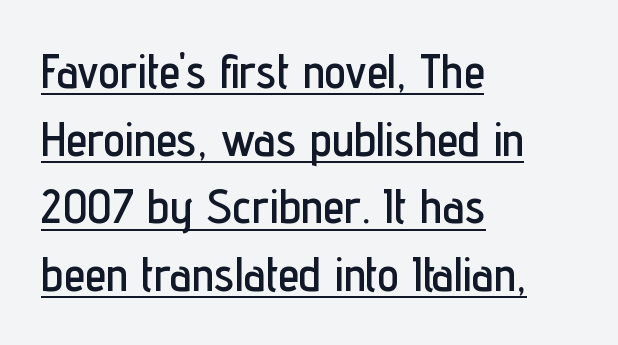
The image shows 48 px condensed sans-serif type, upright; set left-aligned, normal line spacing (1.41x), normal letter spacing, underlined; low stroke contrast and a medium x-height.
